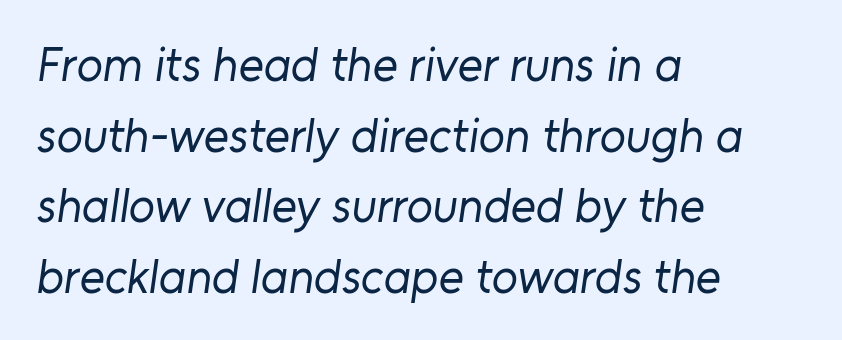
The image shows 48 px regular-weight sans-serif type; set left-aligned, normal line spacing (1.47x), normal letter spacing, not underlined; low stroke contrast and a medium x-height.
